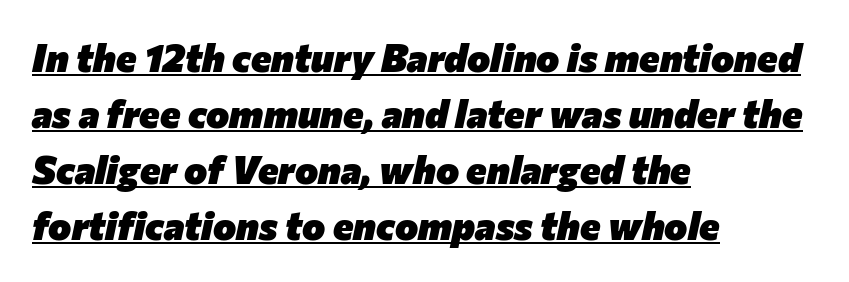
What's the leading like? Ordinary, nothing unusual. Honestly, the underline is the first thing you notice here. Spacing between characters is what you'd get straight out of the box. Every character sits at an angle, as italics do. Is this a fixed-width face? No — the glyphs have proportional, varying widths.
